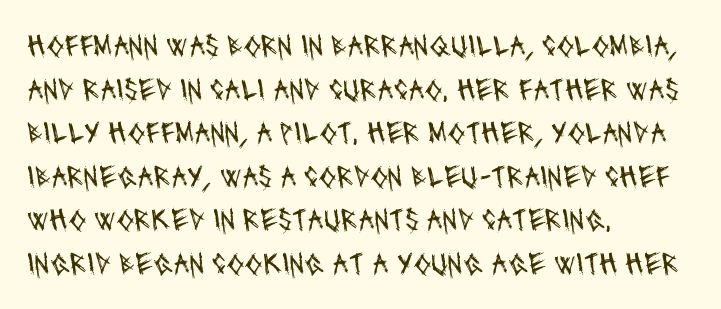
{"serif": "no", "bold": "no", "weight": "regular", "width": "condensed", "stroke_contrast": "medium", "x_height": "large", "monospaced": "no", "underline": "no", "align": "left", "line_spacing": "normal", "line_spacing_ratio": 1.36, "letter_spacing": "normal", "letter_spacing_em": 0.0, "glyph_px": 32}
